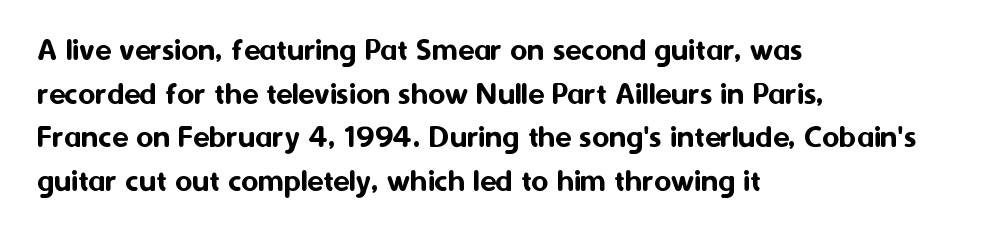
Posture: vertical. Do the characters align in a grid? No, the font is proportional. Regular leading. Only glyphs here, with clear space below each row. Students, note that the glyphs here touch the page at normal intervals. Does the copy run flush right? No — it runs flush left.
